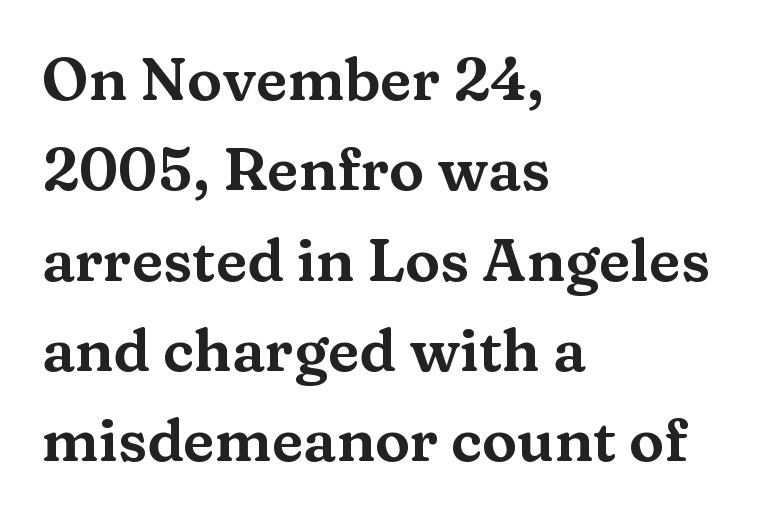
Q: Is the text italic (slanted)? A: No, it is upright.
Q: Is the typeface a serif or a sans-serif typeface? A: Serif.
Q: Is the text underlined? A: No.
Q: How is the paragraph aligned? A: Left-aligned.
Q: Is the spacing between letters normal or unusually wide? A: Normal.
Q: Is the spacing between lines tight, normal or loose? A: Normal.
Q: Width (condensed, normal, or wide)? A: Wide.
Q: Stroke contrast? A: Medium.
Q: x-height? A: Medium.
Q: Monospaced? A: No.
